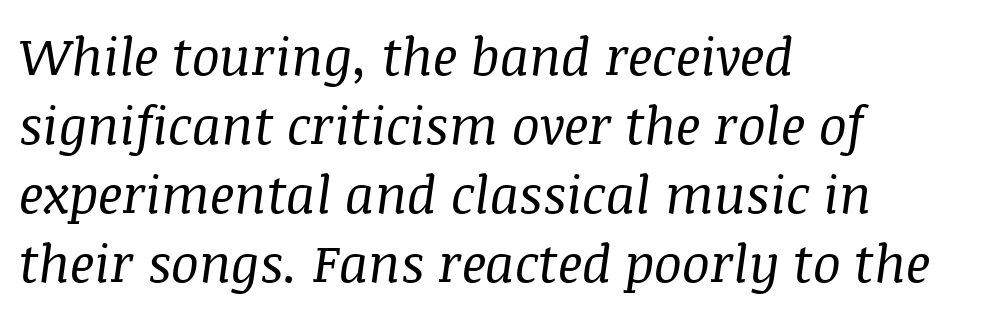
The image shows 52 px regular-weight serif type, italic (leaning right); set left-aligned, normal line spacing (1.33x), normal letter spacing, not underlined; medium stroke contrast and a large x-height.
